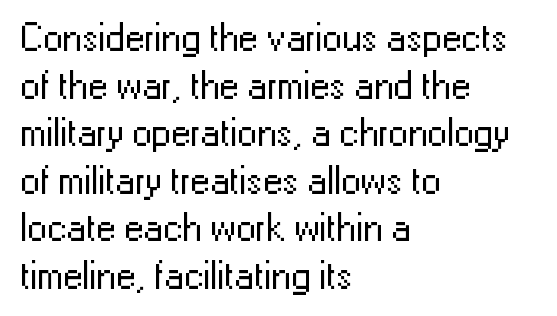
{"serif": "no", "italic": "no", "bold": "no", "weight": "regular", "width": "normal", "stroke_contrast": "low", "x_height": "medium", "monospaced": "no", "underline": "no", "align": "left", "line_spacing_ratio": 1.22, "letter_spacing": "normal", "letter_spacing_em": 0.0, "glyph_px": 39}
